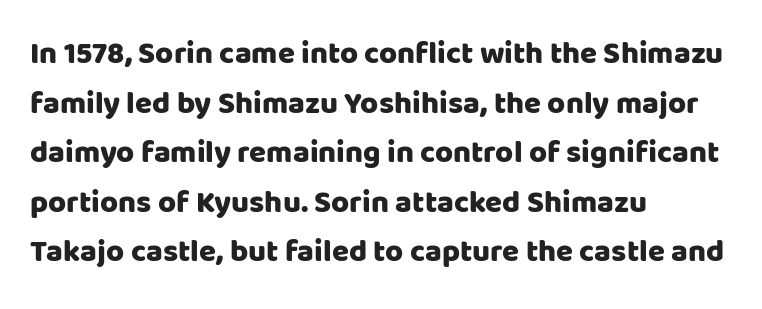
Note: no serifs on the glyphs. Quick note: interline space is typical. The rag falls on the right side of this text block. The font's upright variant was chosen for this text.
